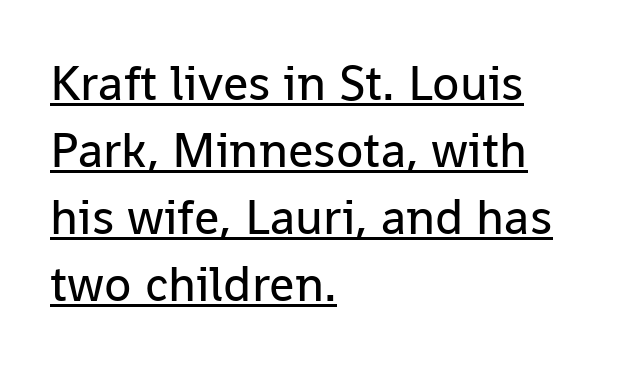
{"serif": "no", "italic": "no", "bold": "no", "weight": "regular", "width": "normal", "stroke_contrast": "low", "x_height": "medium", "monospaced": "no", "underline": "yes", "align": "left", "line_spacing": "normal", "line_spacing_ratio": 1.34, "letter_spacing": "normal", "letter_spacing_em": 0.0, "glyph_px": 50}
